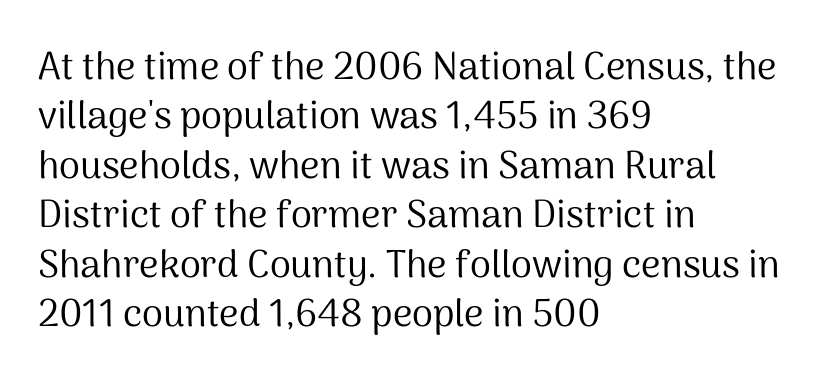
The face used here is a sans, in the tradition of grotesques and geometrics. The rendering uses a moderate line-height, typical for paragraphs. Glyph-to-glyph distance matches everyday printed text. The rendering uses natural spacing where letterforms have individual widths.
